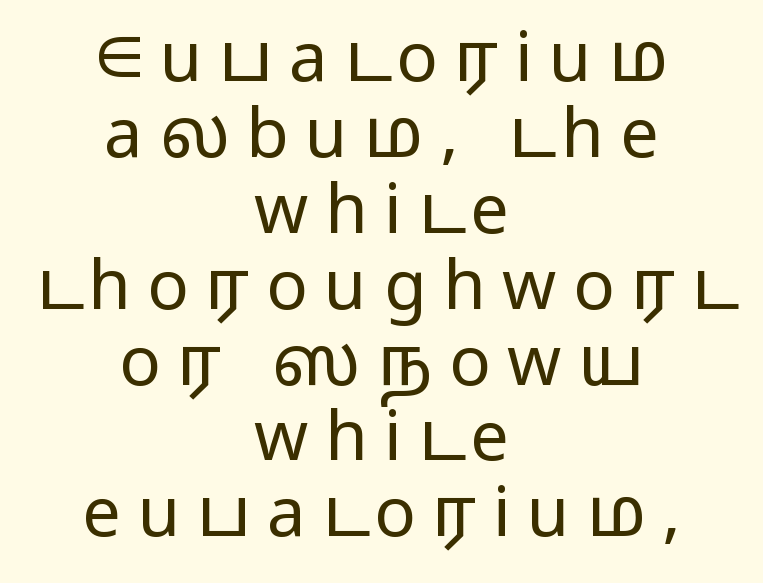
The image shows 69 px light, wide sans-serif type, upright; set centered, tight line spacing (1.1x), unusually wide letter spacing (+0.24 em), not underlined; low stroke contrast and a medium x-height.
